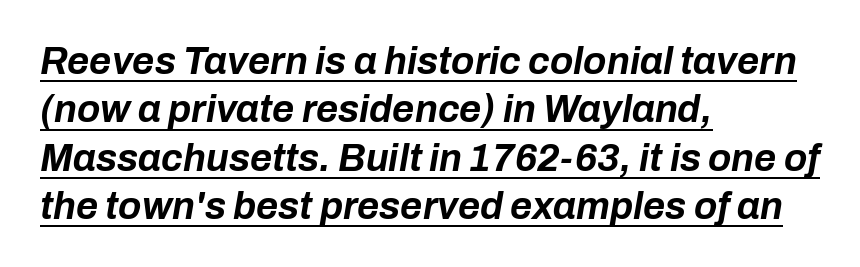
Is the letter spacing exaggerated? No — it looks like the ordinary default. If you drew a ruler down the left edge, every line would touch it. The rendering applies a slant to the glyphs. Heft: maximum for text — a bold. Regarding leading, the lines here are spaced in the standard way. Beneath each row of characters lies a ruled line.
